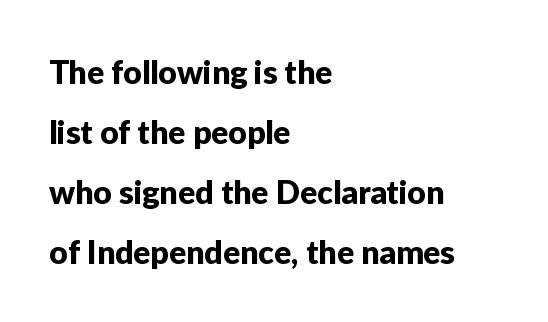
{"serif": "no", "italic": "no", "width": "normal", "stroke_contrast": "low", "x_height": "medium", "monospaced": "no", "underline": "no", "align": "left", "line_spacing_ratio": 1.87, "letter_spacing": "normal", "letter_spacing_em": 0.0, "glyph_px": 32}
